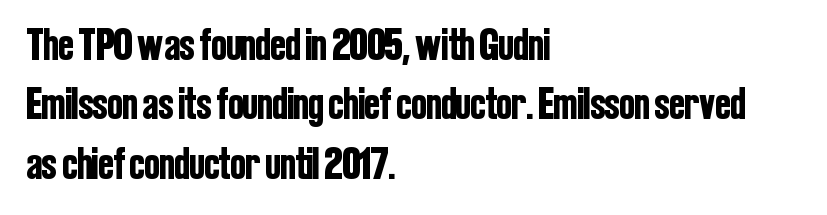
Q: Is the text italic (slanted)? A: No, it is upright.
Q: Is the typeface a serif or a sans-serif typeface? A: Sans-serif.
Q: Is the text underlined? A: No.
Q: How is the paragraph aligned? A: Left-aligned.
Q: Is the spacing between letters normal or unusually wide? A: Normal.
Q: Is the spacing between lines tight, normal or loose? A: Normal.
Q: Width (condensed, normal, or wide)? A: Condensed.
Q: Stroke contrast? A: Low.
Q: x-height? A: Medium.
Q: Monospaced? A: No.
